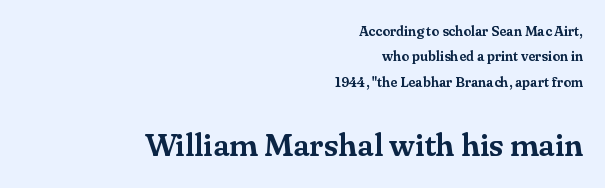
{"serif": "yes", "italic": "no", "width": "normal", "stroke_contrast": "medium", "x_height": "small", "monospaced": "no", "underline": "no", "align": "right", "line_spacing_ratio": 1.82, "letter_spacing": "normal", "letter_spacing_em": 0.0, "larger_block": "second", "size_ratio": 2.29, "glyph_px": 32}
